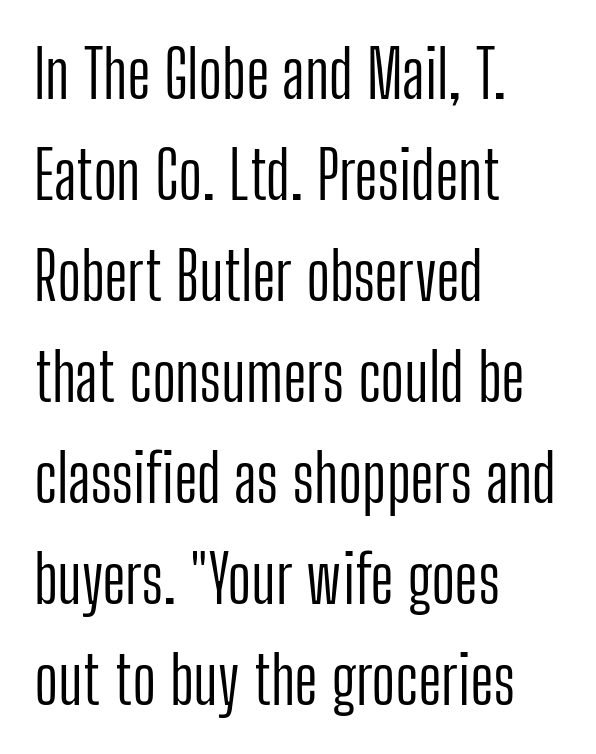
{"serif": "no", "italic": "no", "bold": "no", "weight": "light", "width": "condensed", "stroke_contrast": "low", "x_height": "medium", "monospaced": "no", "underline": "no", "align": "left", "line_spacing": "normal", "line_spacing_ratio": 1.53, "letter_spacing": "normal", "letter_spacing_em": 0.0, "glyph_px": 66}
